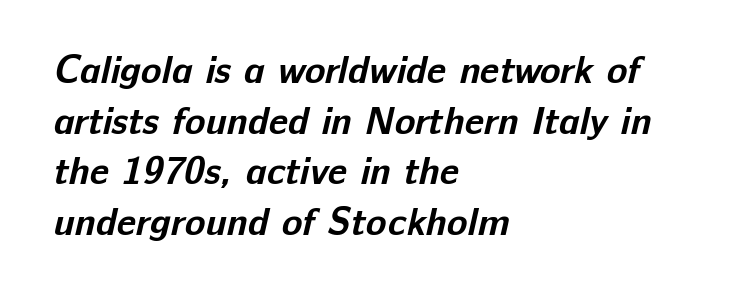
{"serif": "no", "bold": "yes", "weight": "bold", "width": "normal", "stroke_contrast": "low", "x_height": "medium", "monospaced": "no", "underline": "no", "align": "left", "line_spacing": "normal", "line_spacing_ratio": 1.33, "letter_spacing": "normal", "letter_spacing_em": 0.0, "glyph_px": 38}
